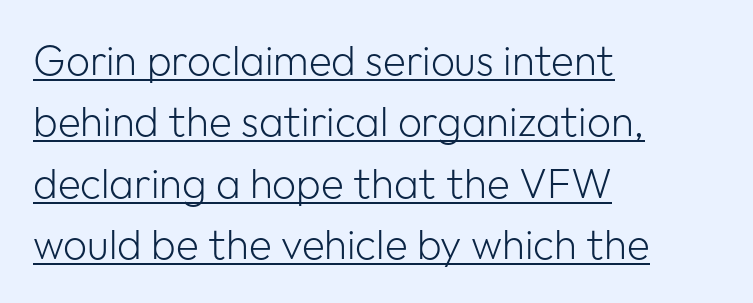
Style check: upright. Leading matches the norm, producing a regular column. Glance below the letters and you will spot a drawn line. The face looks like a standard text weight, possibly lighter.
